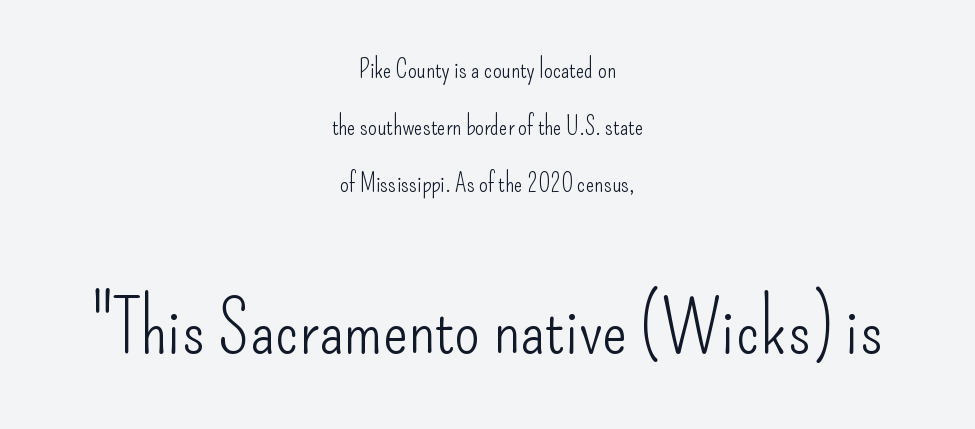
Words appear dense and cohesive because spacing is normal. Every row of glyphs is offset so its center matches the block's center. The emphasis by scale lands on block number two, below. Observe the absence of serifs on each vertical stroke in this sample. Every character sits straight up, as roman type does.
